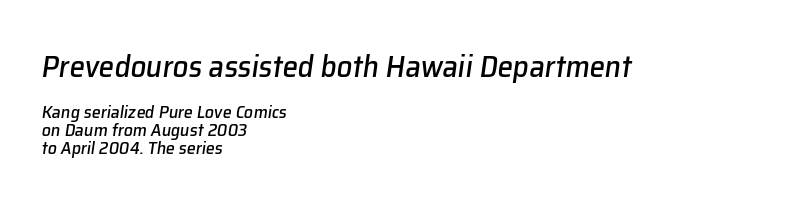
Q: Is the text italic (slanted)? A: Yes, it leans right by about 8 degrees.
Q: Is the text underlined? A: No.
Q: How is the paragraph aligned? A: Left-aligned.
Q: Is the spacing between letters normal or unusually wide? A: Normal.
Q: Is the spacing between lines tight, normal or loose? A: Tight.
Q: Which block of text is set in a larger size, the first (top) or the second (bottom)? A: The first (top) one.
Q: Width (condensed, normal, or wide)? A: Normal.
Q: Stroke contrast? A: Low.
Q: x-height? A: Medium.
Q: Monospaced? A: No.
